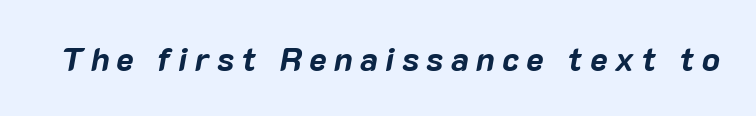
{"italic": "yes", "lean": "right", "slant_degrees": 10, "bold": "yes", "weight": "bold", "width": "normal", "stroke_contrast": "low", "x_height": "medium", "monospaced": "no", "underline": "no", "letter_spacing": "wide", "letter_spacing_em": 0.22, "glyph_px": 33}
